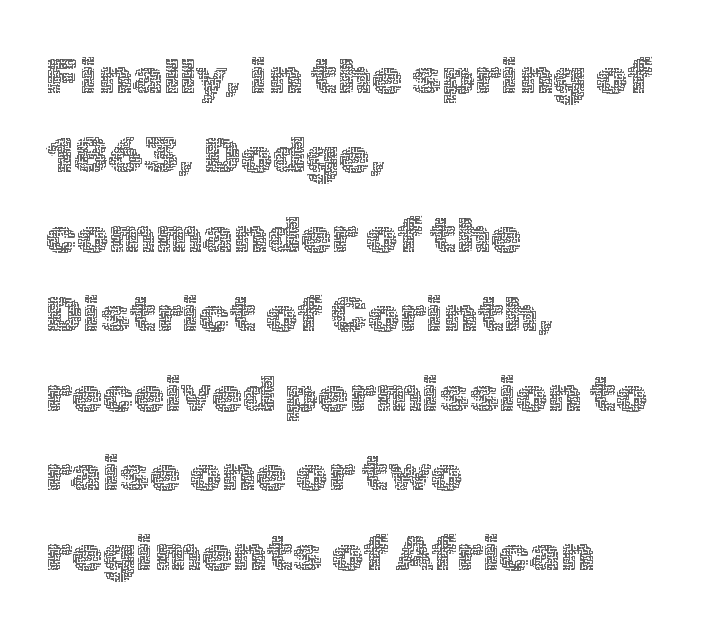
Notice how descenders clear the ascenders below comfortably — that's standard leading. The paragraph shown leans on its left margin. Spacing verdict: proportional, widths tailored to each character. This sample uses an upright cut, with every glyph sitting square on the baseline. This sample uses plain, unmodified letter spacing. Decoration check: the copy has no underline.
